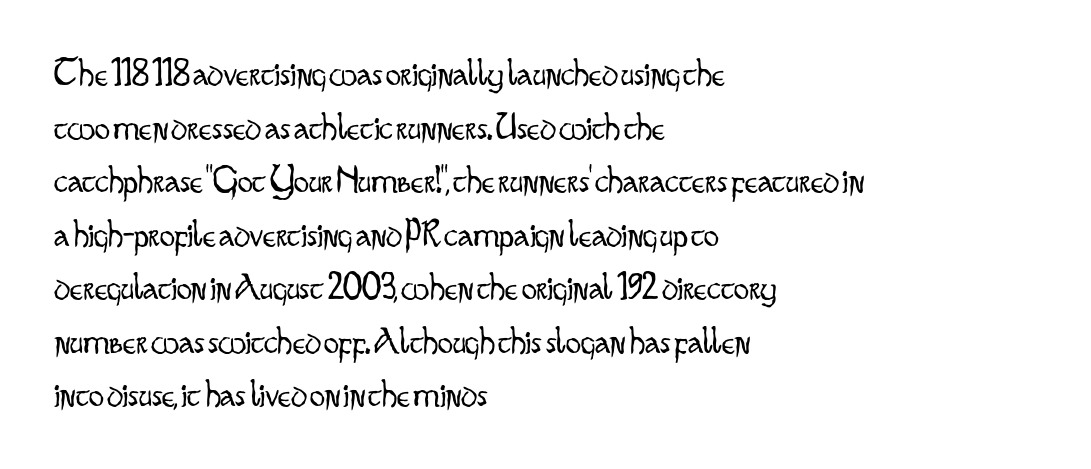
{"serif": "no", "italic": "no", "bold": "no", "weight": "light", "width": "condensed", "stroke_contrast": "low", "x_height": "small", "monospaced": "no", "underline": "no", "align": "left", "line_spacing": "normal", "line_spacing_ratio": 1.41, "letter_spacing": "normal", "letter_spacing_em": 0.0, "glyph_px": 38}
